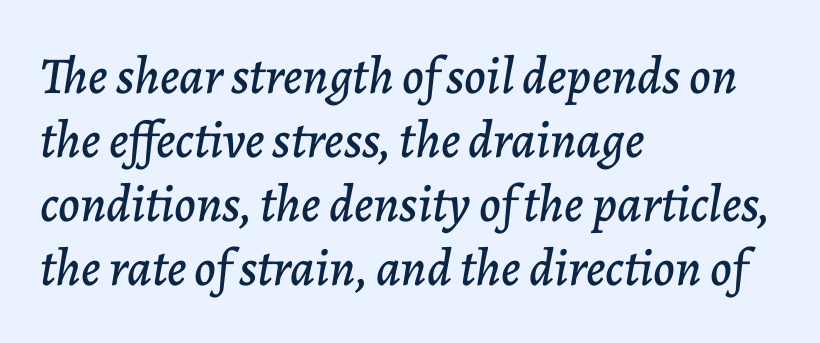
The whole block is typeset with a tilt. In terms of letterspacing, this is plain default setting. Line beginnings align vertically; line endings do not. Glance below the letters and you will spot only blank space.
